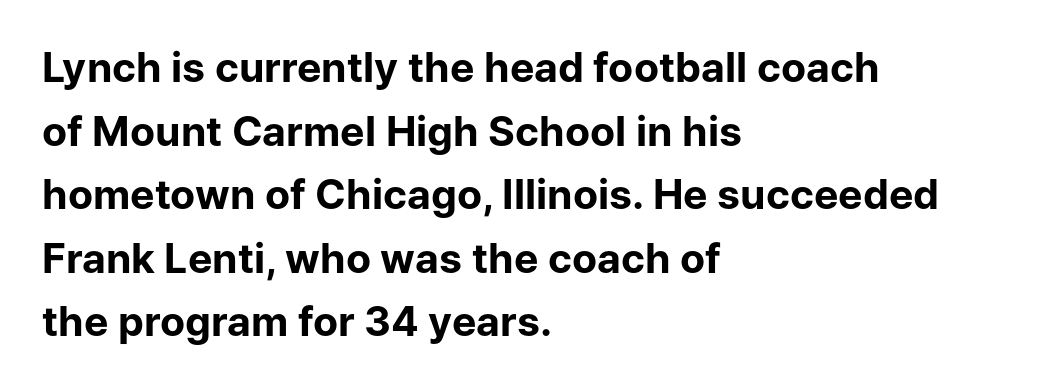
{"serif": "no", "italic": "no", "bold": "yes", "weight": "bold", "width": "normal", "stroke_contrast": "low", "x_height": "medium", "monospaced": "no", "underline": "no", "align": "left", "line_spacing": "normal", "line_spacing_ratio": 1.55, "letter_spacing": "normal", "letter_spacing_em": 0.0, "glyph_px": 41}
